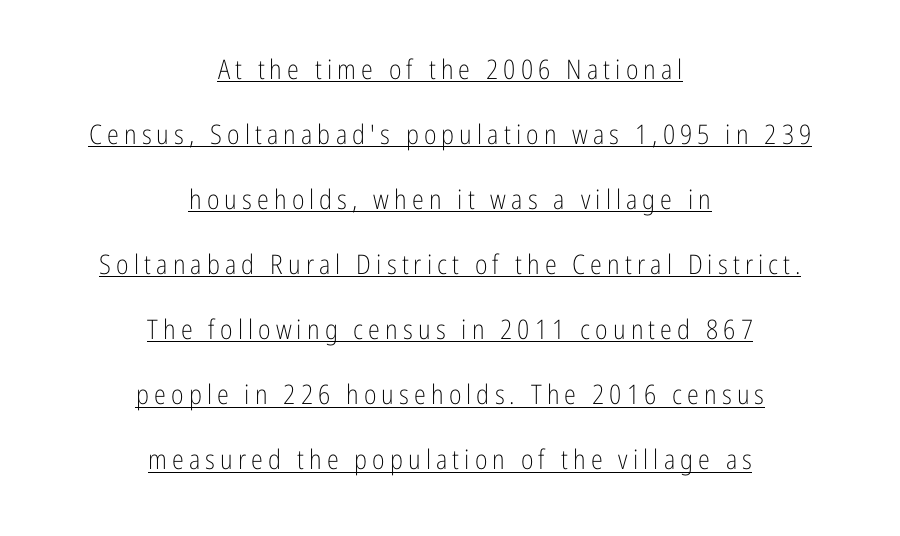
The image shows 27 px text type, upright; set centered, loose line spacing (2.41x), underlined.
